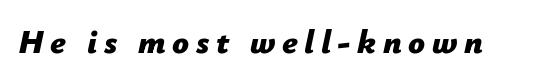
{"italic": "yes", "lean": "right", "slant_degrees": 12, "bold": "yes", "weight": "bold", "width": "normal", "stroke_contrast": "low", "x_height": "medium", "monospaced": "no", "underline": "no", "letter_spacing": "wide", "letter_spacing_em": 0.2, "glyph_px": 33}
